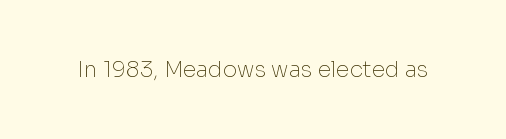
{"italic": "no", "bold": "no", "underline": "no", "letter_spacing": "normal", "letter_spacing_em": 0.0, "glyph_px": 22}
